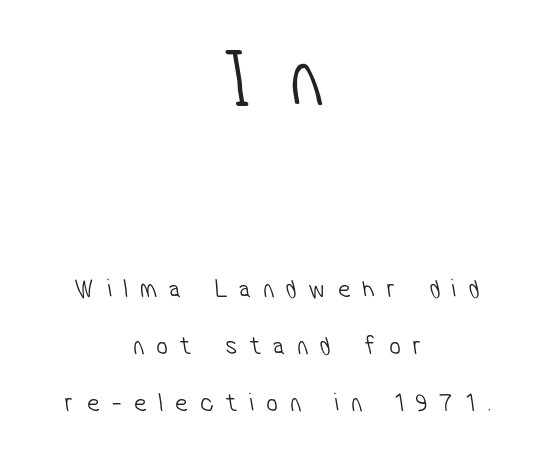
A typesetter would call this heavily tracked-out type. Just letters on the line, the space beneath them empty. Compare the two chunks: the upper has the greater cap height. To sum up the face: it is a sans, with no serifs. Vertically, the passage feels expansive, rows floating well apart.
